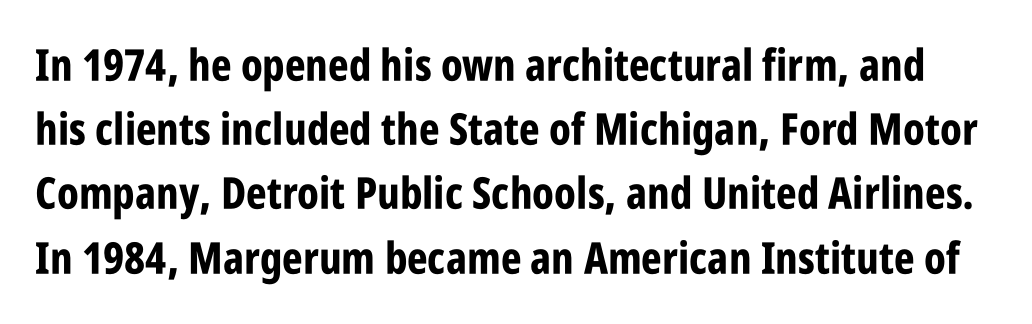
The image shows 44 px bold, condensed sans-serif type, upright; set normal line spacing (1.46x), normal letter spacing, not underlined; low stroke contrast and a large x-height.
